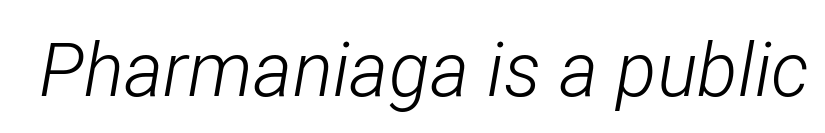
{"italic": "yes", "lean": "right", "slant_degrees": 12, "bold": "no", "weight": "light", "width": "condensed", "stroke_contrast": "low", "x_height": "medium", "monospaced": "no", "underline": "no", "letter_spacing": "normal", "letter_spacing_em": 0.0, "glyph_px": 75}
